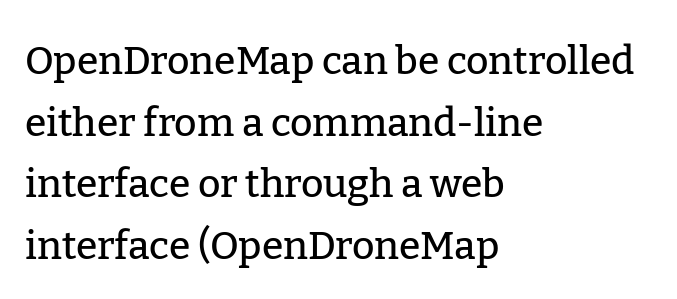
{"serif": "yes", "italic": "no", "width": "normal", "stroke_contrast": "low", "x_height": "medium", "monospaced": "no", "underline": "no", "align": "left", "line_spacing": "normal", "line_spacing_ratio": 1.58, "letter_spacing": "normal", "letter_spacing_em": 0.0, "glyph_px": 39}
